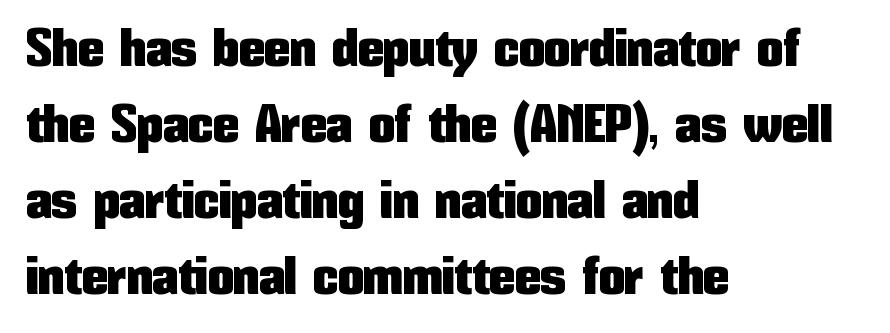
{"serif": "no", "italic": "no", "width": "condensed", "stroke_contrast": "low", "x_height": "medium", "monospaced": "no", "underline": "no", "align": "left", "line_spacing": "normal", "line_spacing_ratio": 1.46, "letter_spacing": "normal", "letter_spacing_em": 0.0, "glyph_px": 52}
